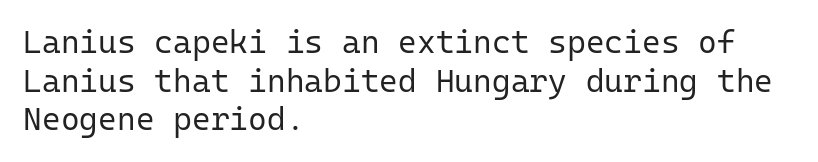
The image shows 32 px regular-weight sans-serif type, upright, monospaced; set left-aligned, line spacing 1.21x, normal letter spacing, not underlined; low stroke contrast and a medium x-height.
